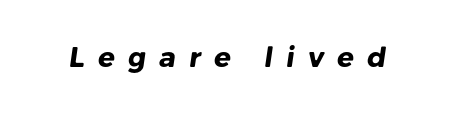
The image shows 28 px heavy sans-serif type; set unusually wide letter spacing (+0.47 em), not underlined; low stroke contrast and a medium x-height.
